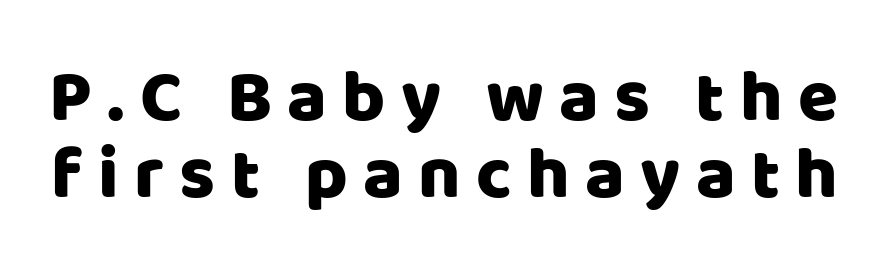
Q: Is the text italic (slanted)? A: No, it is upright.
Q: Is the typeface a serif or a sans-serif typeface? A: Sans-serif.
Q: Is the text underlined? A: No.
Q: Is the spacing between letters normal or unusually wide? A: Unusually wide.
Q: Is the spacing between lines tight, normal or loose? A: Tight.
Q: Width (condensed, normal, or wide)? A: Normal.
Q: Stroke contrast? A: Low.
Q: x-height? A: Large.
Q: Monospaced? A: No.
